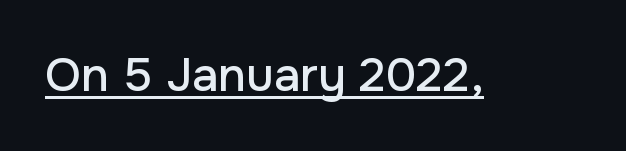
{"serif": "no", "italic": "no", "width": "normal", "stroke_contrast": "low", "x_height": "medium", "monospaced": "no", "underline": "yes", "letter_spacing": "normal", "letter_spacing_em": 0.0, "glyph_px": 47}
